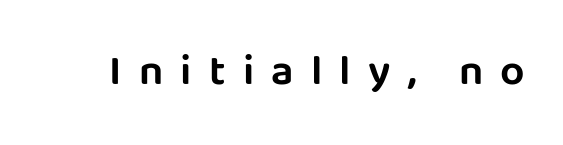
The image shows 43 px sans-serif type, upright; set unusually wide letter spacing (+0.4 em), not underlined; low stroke contrast and a large x-height.
